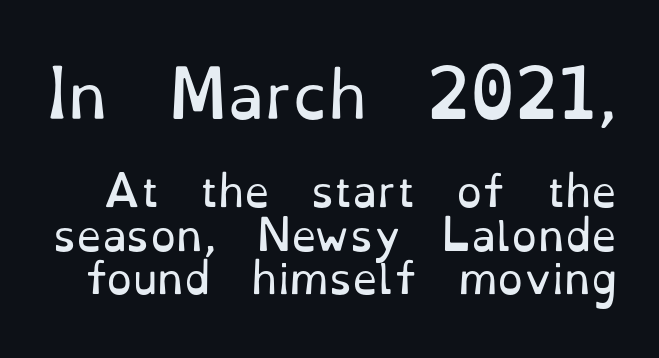
The image shows 61 px regular-weight type, upright; set tight line spacing (1.06x), normal letter spacing, not underlined; the first (top) block is 1.49x larger; low stroke contrast and a small x-height.
